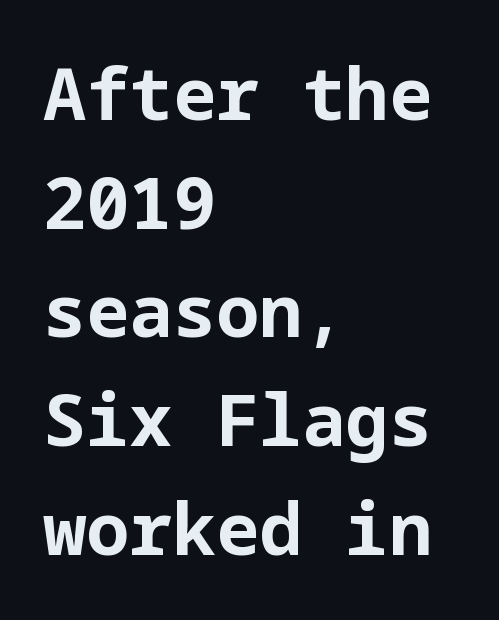
The image shows 72 px bold sans-serif type, upright; set left-aligned, normal line spacing (1.51x), normal letter spacing, not underlined; low stroke contrast and a medium x-height.
